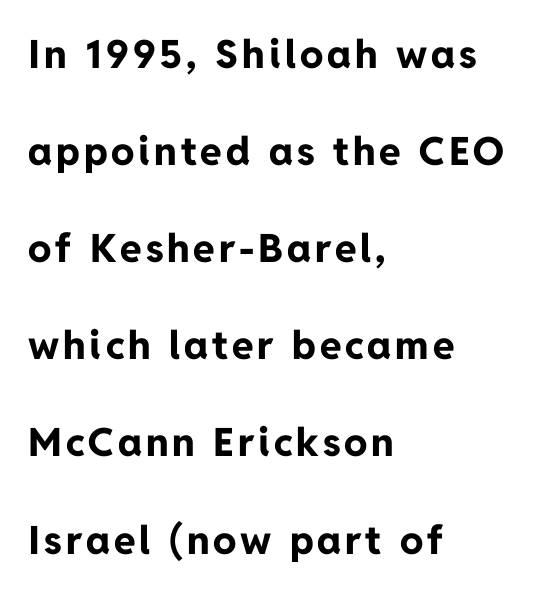
Q: Is the text bold? A: Yes.
Q: Is the text italic (slanted)? A: No, it is upright.
Q: Is the typeface a serif or a sans-serif typeface? A: Sans-serif.
Q: Is the text underlined? A: No.
Q: How is the paragraph aligned? A: Left-aligned.
Q: Is the spacing between lines tight, normal or loose? A: Loose.
Q: Width (condensed, normal, or wide)? A: Normal.
Q: Stroke contrast? A: Low.
Q: x-height? A: Medium.
Q: Monospaced? A: No.
